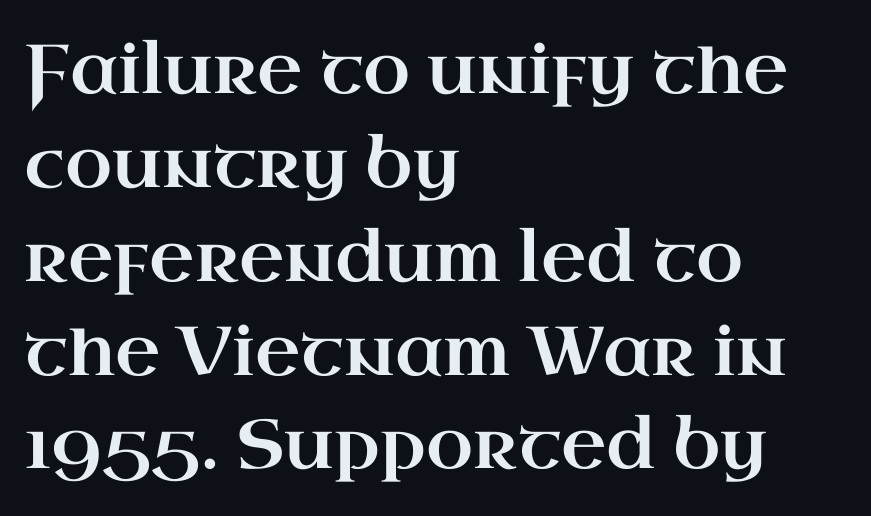
The image shows 69 px wide serif type, upright; set left-aligned, normal line spacing (1.36x), normal letter spacing, not underlined; high stroke contrast and a small x-height.
